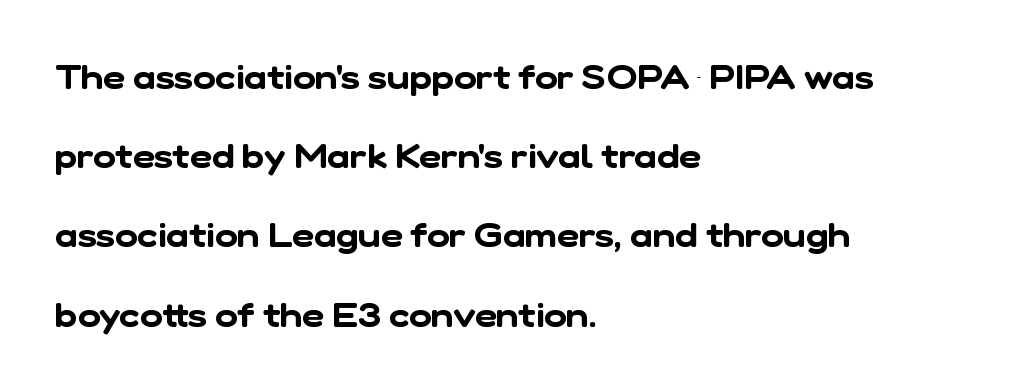
The image shows 34 px sans-serif type; set left-aligned, loose line spacing (2.33x), normal letter spacing, not underlined; low stroke contrast and a medium x-height.
